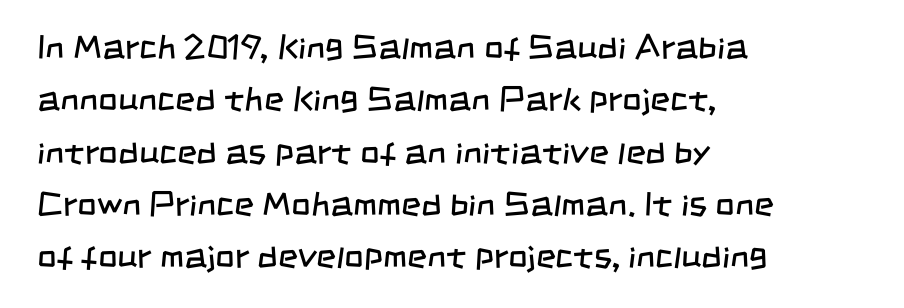
Leftover space on each line is placed entirely after the last word. I'd call this a sans setting — the letters go barefoot. The font is comparable to plain body text, perhaps lighter. One glance says typical: line gaps are just what's usual. Lines of text with bare space underneath.
